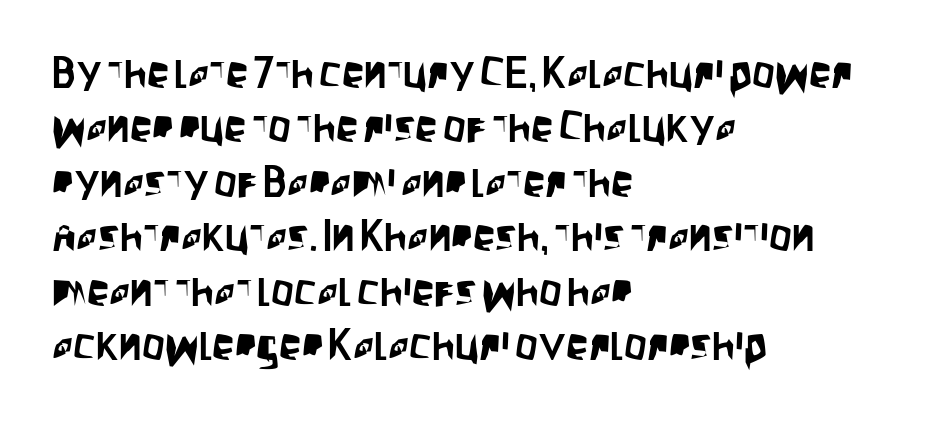
Honestly, the letter spacing is just normal — you wouldn't notice it. You could not count columns in this text — the font is proportionally spaced. The strip under each line holds only bare page. The typesetter chose a ragged-right arrangement here. The typeface chosen for these lines omits serifs.
